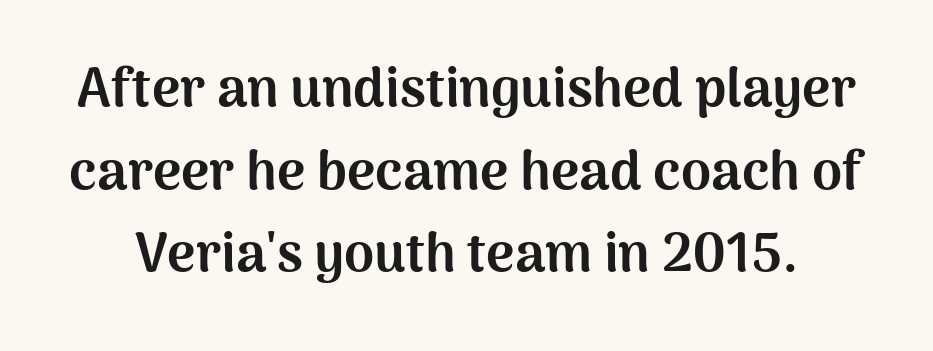
In terms of posture, this sample is upright. Character widths vary here, with narrow letters taking less room than wide ones. The line-height multiplier appears to be the usual default. The letters are bold, with thick, heavy strokes. Nobody touched the tracking dial on this one.
